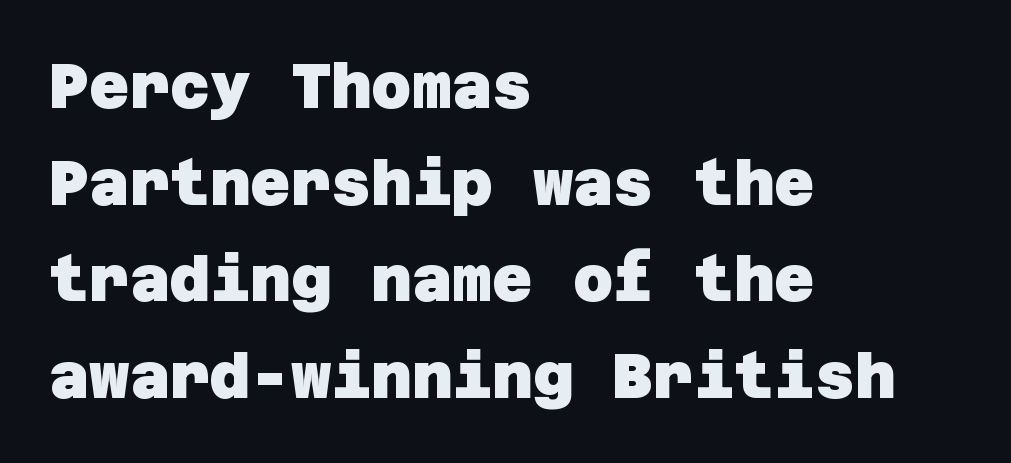
The image shows 62 px heavy sans-serif type; set left-aligned, normal line spacing (1.56x), normal letter spacing, not underlined; low stroke contrast and a large x-height.
